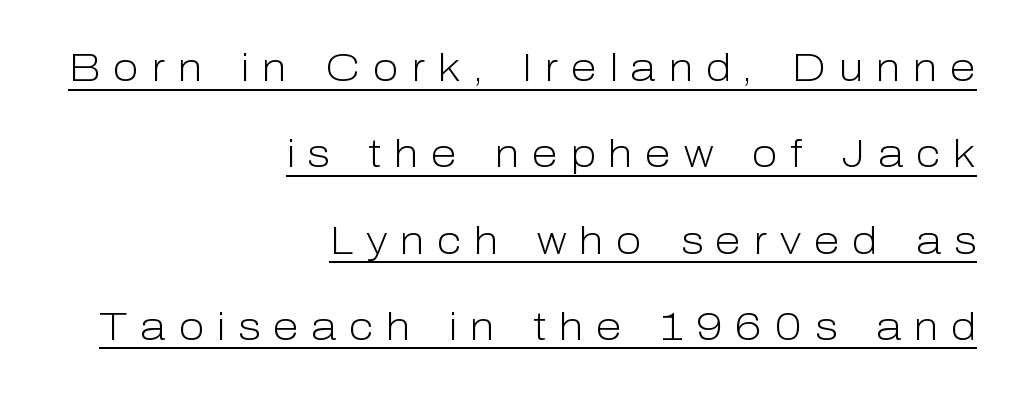
Q: Is the text bold? A: No.
Q: Is the text italic (slanted)? A: No, it is upright.
Q: Is the typeface a serif or a sans-serif typeface? A: Sans-serif.
Q: Is the text underlined? A: Yes.
Q: How is the paragraph aligned? A: Right-aligned.
Q: Is the spacing between letters normal or unusually wide? A: Unusually wide.
Q: Is the spacing between lines tight, normal or loose? A: Loose.
Q: Width (condensed, normal, or wide)? A: Normal.
Q: Stroke contrast? A: Low.
Q: x-height? A: Medium.
Q: Monospaced? A: No.
